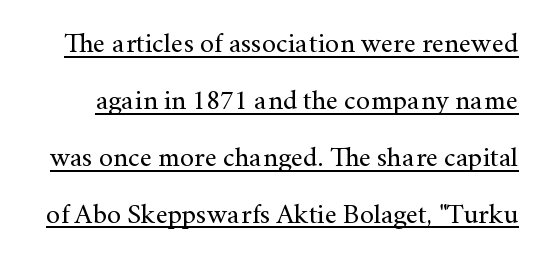
Q: Is the text bold? A: No.
Q: Is the text italic (slanted)? A: No, it is upright.
Q: Is the typeface a serif or a sans-serif typeface? A: Serif.
Q: Is the text underlined? A: Yes.
Q: Is the spacing between letters normal or unusually wide? A: Normal.
Q: Is the spacing between lines tight, normal or loose? A: Loose.
Q: Width (condensed, normal, or wide)? A: Normal.
Q: Stroke contrast? A: Medium.
Q: x-height? A: Small.
Q: Monospaced? A: No.
